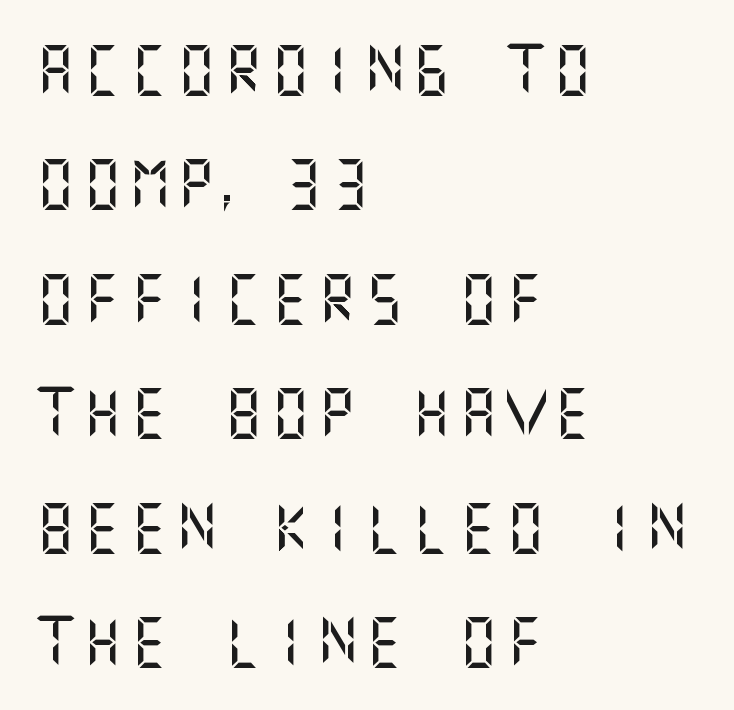
Q: Is the text italic (slanted)? A: No, it is upright.
Q: Is the typeface a serif or a sans-serif typeface? A: Sans-serif.
Q: Is the text underlined? A: No.
Q: How is the paragraph aligned? A: Left-aligned.
Q: Is the spacing between lines tight, normal or loose? A: Loose.
Q: Width (condensed, normal, or wide)? A: Normal.
Q: Stroke contrast? A: Medium.
Q: x-height? A: Large.
